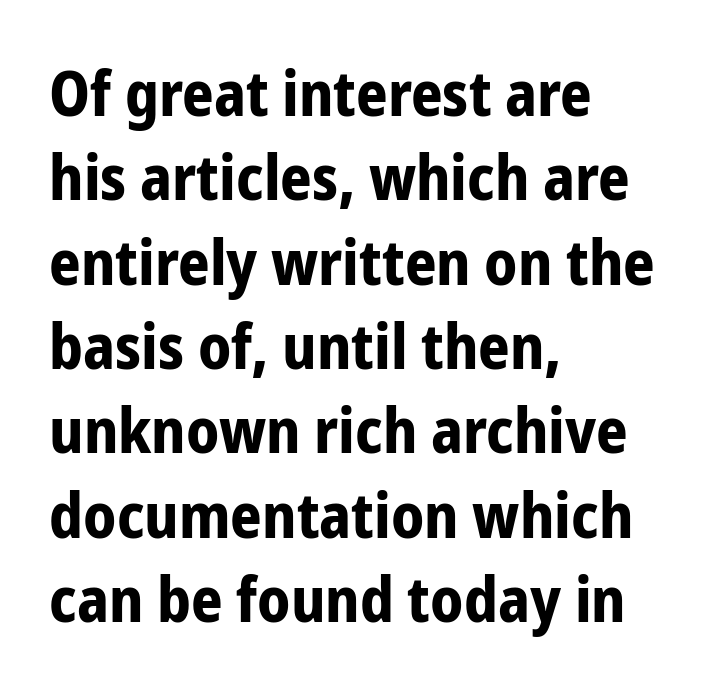
Q: Is the text bold? A: Yes.
Q: Is the text italic (slanted)? A: No, it is upright.
Q: Is the typeface a serif or a sans-serif typeface? A: Sans-serif.
Q: Is the text underlined? A: No.
Q: How is the paragraph aligned? A: Left-aligned.
Q: Is the spacing between letters normal or unusually wide? A: Normal.
Q: Is the spacing between lines tight, normal or loose? A: Normal.
Q: Width (condensed, normal, or wide)? A: Condensed.
Q: Stroke contrast? A: Low.
Q: x-height? A: Medium.
Q: Monospaced? A: No.
